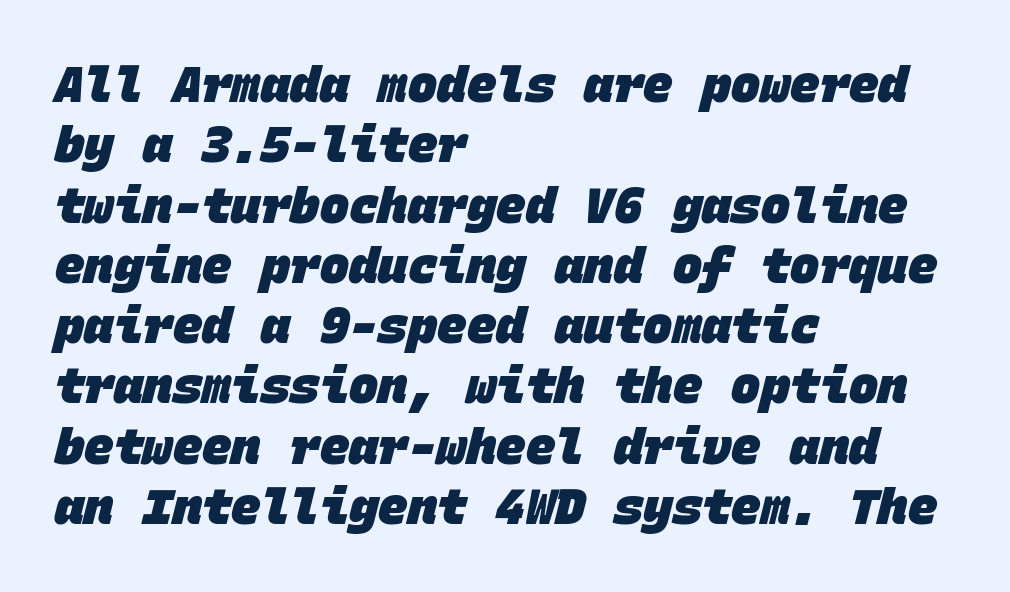
{"serif": "no", "bold": "yes", "weight": "heavy", "width": "normal", "stroke_contrast": "low", "x_height": "large", "monospaced": "yes", "underline": "no", "align": "left", "line_spacing_ratio": 1.23, "letter_spacing": "normal", "letter_spacing_em": 0.0, "glyph_px": 49}
